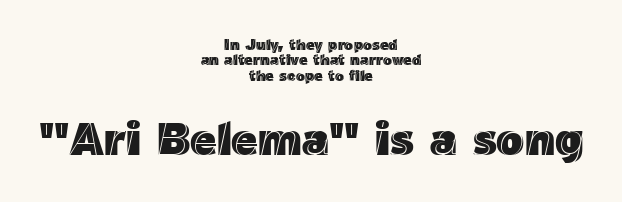
Honestly, the rows look squashed on top of each other. These lines keep a tight, regular rhythm from letter to letter. Spacing verdict: proportional, widths tailored to each character. Reading top to bottom, the characters get bigger at the block break. Each line is balanced around a shared central axis. Italic: no, the glyphs are upright roman.
